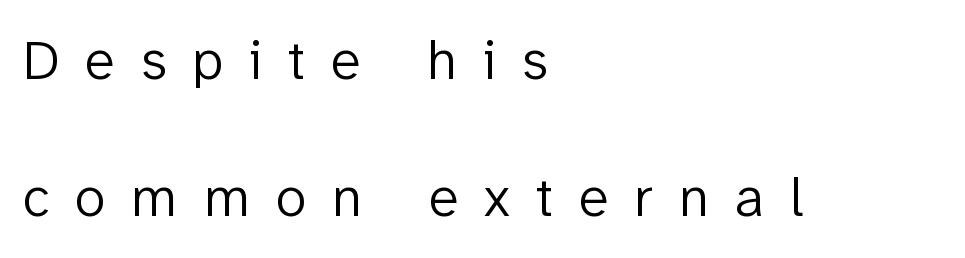
{"serif": "no", "italic": "no", "bold": "no", "weight": "light", "width": "normal", "stroke_contrast": "low", "x_height": "medium", "monospaced": "no", "underline": "no", "align": "left", "line_spacing": "loose", "line_spacing_ratio": 2.45, "letter_spacing": "wide", "letter_spacing_em": 0.46, "glyph_px": 56}
